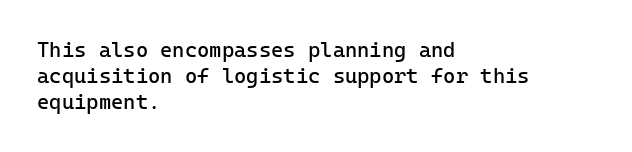
Q: Is the text bold? A: No.
Q: Is the text italic (slanted)? A: No, it is upright.
Q: Is the text underlined? A: No.
Q: How is the paragraph aligned? A: Left-aligned.
Q: Is the spacing between letters normal or unusually wide? A: Normal.
